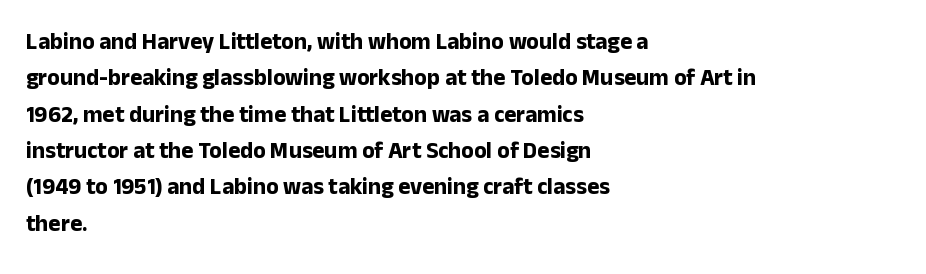
{"italic": "no", "bold": "yes", "underline": "no", "align": "left", "line_spacing": "normal", "line_spacing_ratio": 1.58, "letter_spacing": "normal", "letter_spacing_em": 0.0, "glyph_px": 23}
